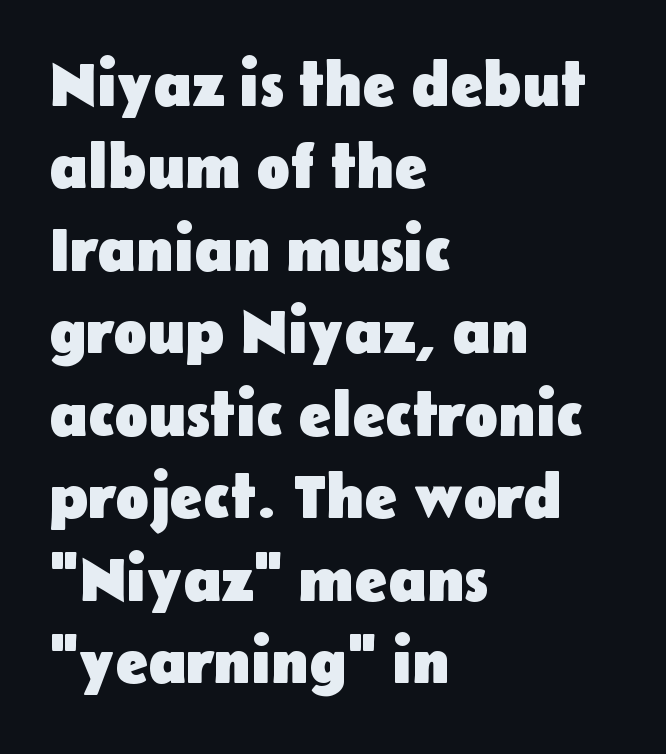
Q: Is the text bold? A: Yes.
Q: Is the text italic (slanted)? A: No, it is upright.
Q: Is the typeface a serif or a sans-serif typeface? A: Sans-serif.
Q: Is the text underlined? A: No.
Q: How is the paragraph aligned? A: Left-aligned.
Q: Is the spacing between letters normal or unusually wide? A: Normal.
Q: Is the spacing between lines tight, normal or loose? A: Normal.
Q: Width (condensed, normal, or wide)? A: Normal.
Q: Stroke contrast? A: Low.
Q: x-height? A: Medium.
Q: Monospaced? A: No.
